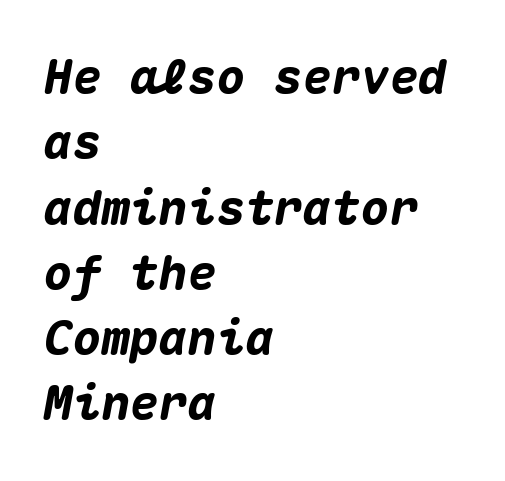
{"italic": "yes", "lean": "right", "slant_degrees": 10, "bold": "yes", "weight": "heavy", "width": "normal", "stroke_contrast": "medium", "x_height": "medium", "monospaced": "yes", "underline": "no", "align": "left", "line_spacing": "normal", "line_spacing_ratio": 1.36, "letter_spacing": "normal", "letter_spacing_em": 0.0, "glyph_px": 48}
